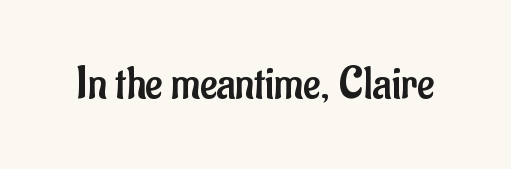
{"serif": "no", "italic": "no", "bold": "no", "weight": "regular", "width": "condensed", "stroke_contrast": "low", "x_height": "small", "monospaced": "no", "underline": "no", "letter_spacing": "normal", "letter_spacing_em": 0.0, "glyph_px": 47}
